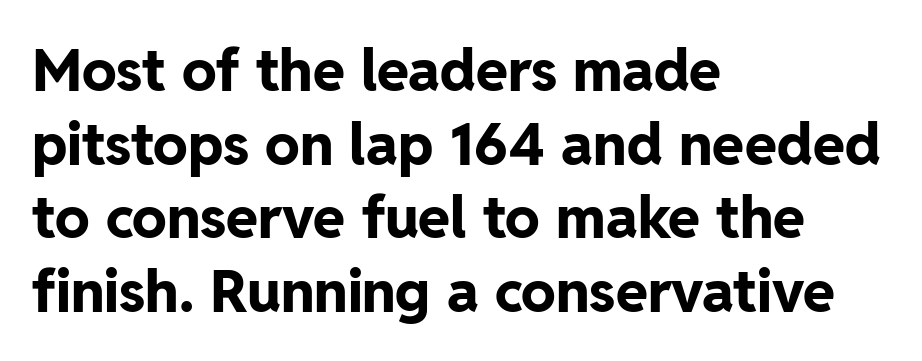
The image shows 58 px bold sans-serif type, upright; set left-aligned, normal line spacing (1.27x), normal letter spacing, not underlined; low stroke contrast and a medium x-height.
